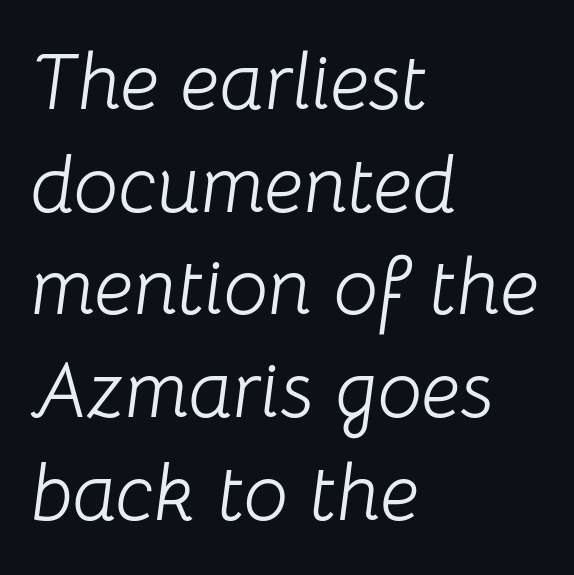
The rendering uses natural spacing where letterforms have individual widths. Does the leading feel generous? No, just average. The space beneath each line is pristine and unruled. Where is the straight margin? On the left.
